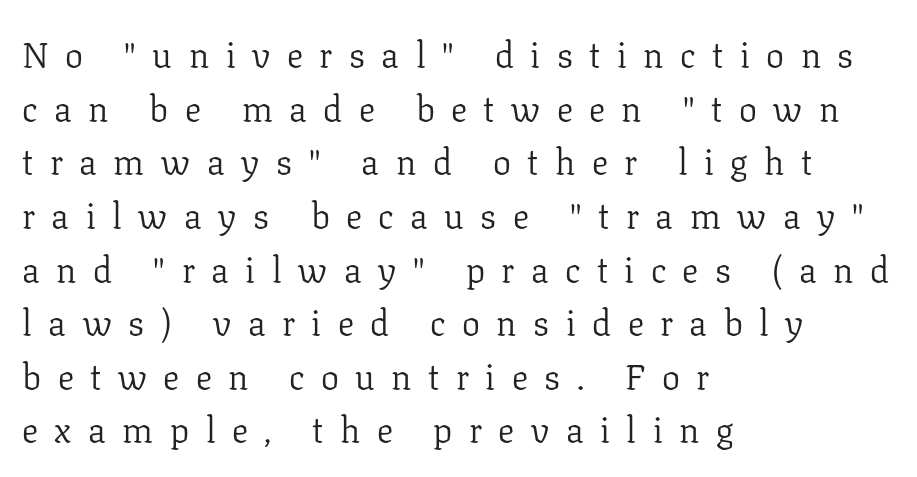
Weight: regular or lighter. Spacing verdict: proportional, widths tailored to each character. This rendering employs a face with finishing strokes, i.e., a serif. Successive baselines arrive at the customary interval. Visually the block forms a straight wall on the left and a jagged coastline on the right.
